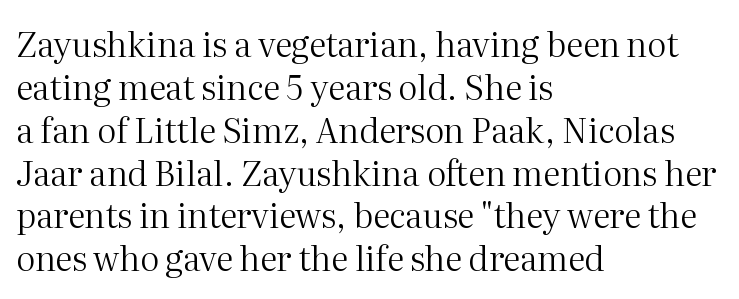
The image shows 34 px regular-weight serif type, upright; set left-aligned, normal line spacing (1.26x), normal letter spacing, not underlined; medium stroke contrast and a medium x-height.
